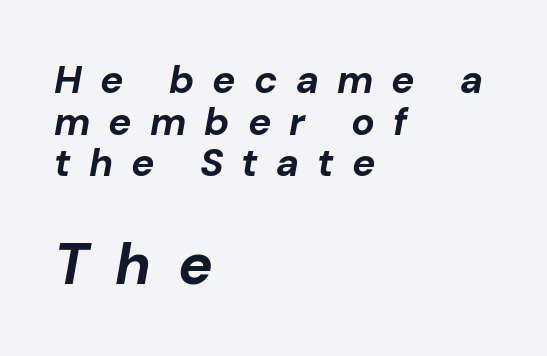
Q: Is the text bold? A: Yes.
Q: Is the text italic (slanted)? A: Yes, it leans right by about 10 degrees.
Q: Is the text underlined? A: No.
Q: How is the paragraph aligned? A: Left-aligned.
Q: Is the spacing between letters normal or unusually wide? A: Unusually wide.
Q: Is the spacing between lines tight, normal or loose? A: Tight.
Q: Which block of text is set in a larger size, the first (top) or the second (bottom)? A: The second (bottom) one.
Q: Width (condensed, normal, or wide)? A: Normal.
Q: Stroke contrast? A: Low.
Q: x-height? A: Medium.
Q: Monospaced? A: No.
